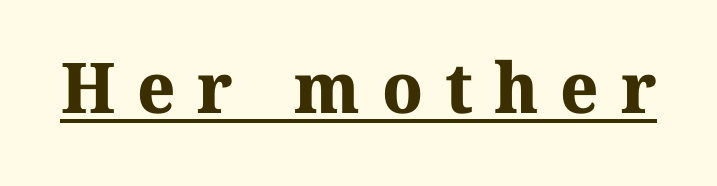
Compared with typical body copy, the letter spacing here is much looser. Notice how a bar underscores the lettering throughout. In terms of letterform style, serifs are clearly present. Every letter is thick-stroked: bold, no question.
